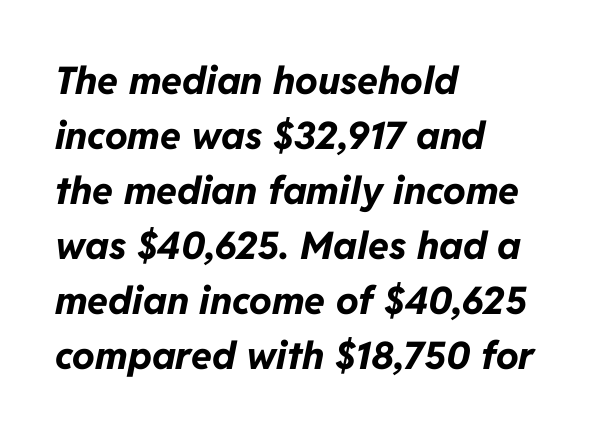
{"italic": "yes", "lean": "right", "slant_degrees": 11, "bold": "yes", "weight": "bold", "width": "normal", "stroke_contrast": "low", "x_height": "medium", "monospaced": "no", "underline": "no", "align": "left", "line_spacing": "normal", "line_spacing_ratio": 1.45, "letter_spacing": "normal", "letter_spacing_em": 0.0, "glyph_px": 38}
